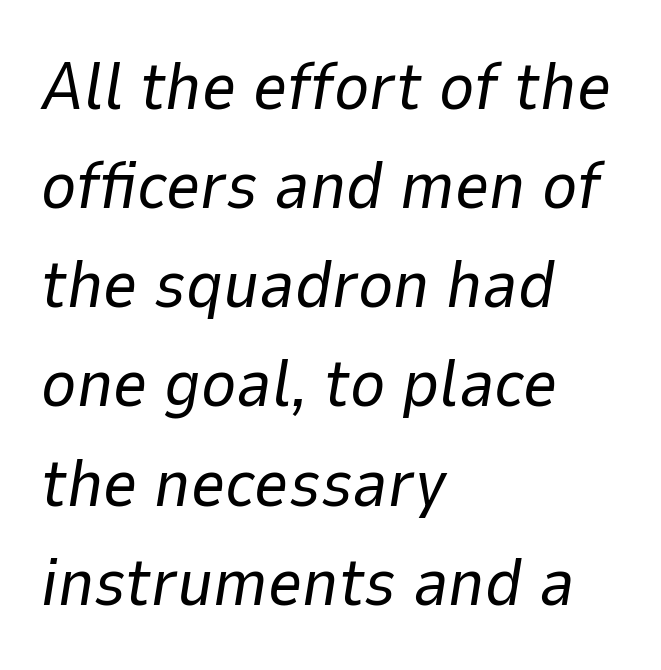
{"italic": "yes", "lean": "right", "slant_degrees": 9, "bold": "no", "weight": "regular", "width": "normal", "stroke_contrast": "low", "x_height": "medium", "monospaced": "no", "underline": "no", "align": "left", "line_spacing": "normal", "line_spacing_ratio": 1.48, "letter_spacing": "normal", "letter_spacing_em": 0.0, "glyph_px": 67}
